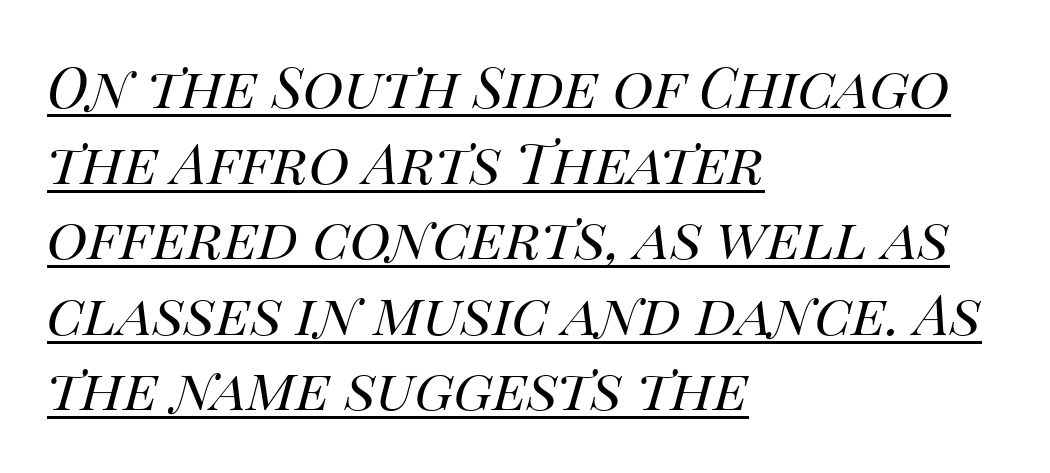
Q: Is the text bold? A: No.
Q: Is the text italic (slanted)? A: Yes, it leans right by about 14 degrees.
Q: Is the text underlined? A: Yes.
Q: How is the paragraph aligned? A: Left-aligned.
Q: Is the spacing between letters normal or unusually wide? A: Normal.
Q: Is the spacing between lines tight, normal or loose? A: Normal.
Q: Width (condensed, normal, or wide)? A: Normal.
Q: Stroke contrast? A: High.
Q: x-height? A: Large.
Q: Monospaced? A: No.
